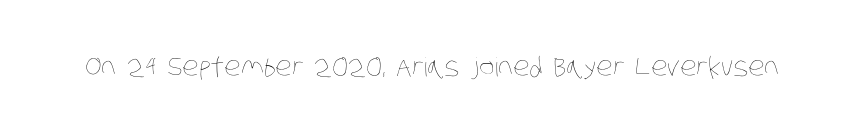
Vertical stems look standard width or narrower in stroke. Unmarked baselines from the first word to the last. There is no visible air inserted between adjacent glyphs.
